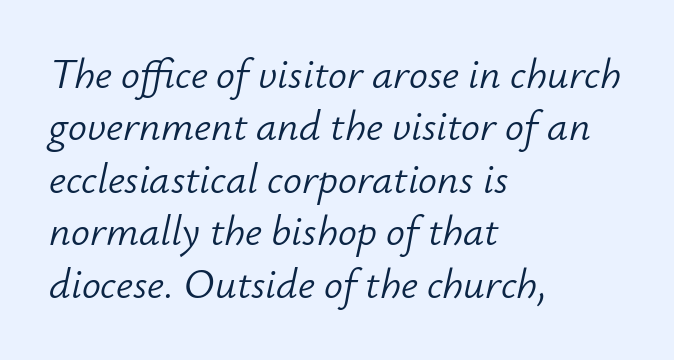
The image shows 42 px light type, italic (leaning right); set left-aligned, normal line spacing (1.25x), normal letter spacing, not underlined; low stroke contrast and a small x-height.
